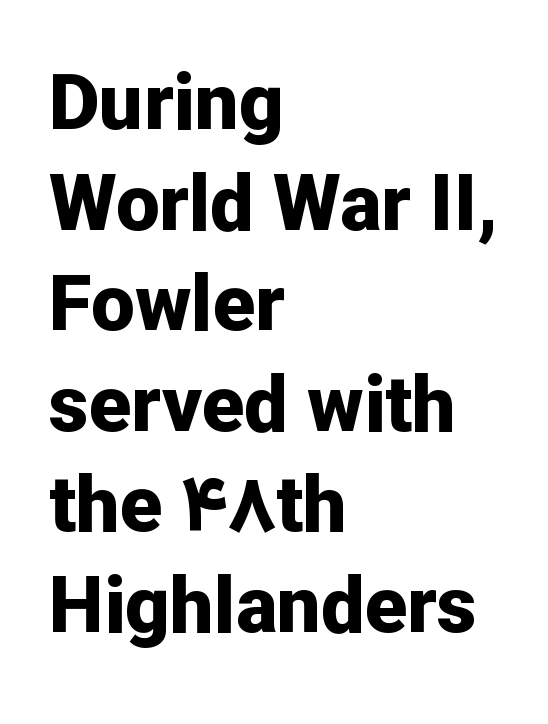
Q: Is the text bold? A: Yes.
Q: Is the text italic (slanted)? A: No, it is upright.
Q: Is the typeface a serif or a sans-serif typeface? A: Sans-serif.
Q: Is the text underlined? A: No.
Q: How is the paragraph aligned? A: Left-aligned.
Q: Is the spacing between letters normal or unusually wide? A: Normal.
Q: Is the spacing between lines tight, normal or loose? A: Normal.
Q: Width (condensed, normal, or wide)? A: Normal.
Q: Stroke contrast? A: Low.
Q: x-height? A: Medium.
Q: Monospaced? A: No.
